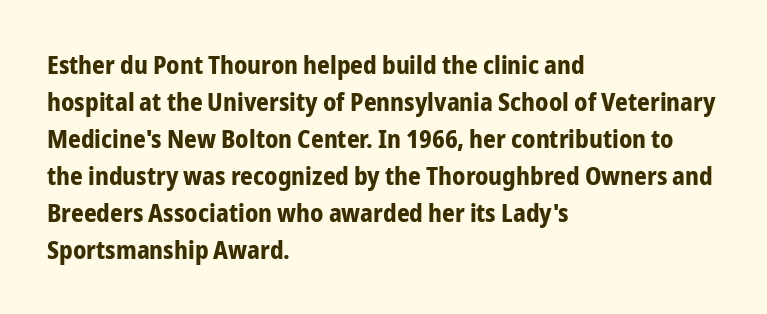
{"italic": "no", "bold": "yes", "underline": "no", "align": "left", "line_spacing": "normal", "line_spacing_ratio": 1.48, "letter_spacing": "normal", "letter_spacing_em": 0.0, "glyph_px": 25}
